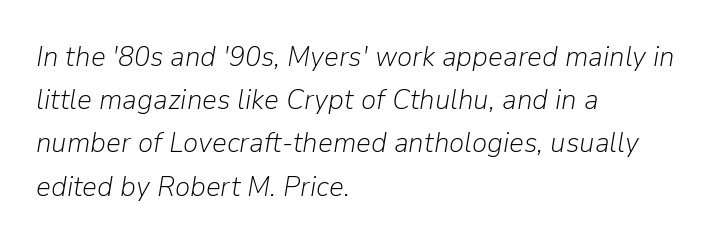
Decoration check: the copy has no underline. Proportional: the letters do not fall into vertical columns. Vertical stems look standard width or narrower in stroke. Alignment: flush left.
